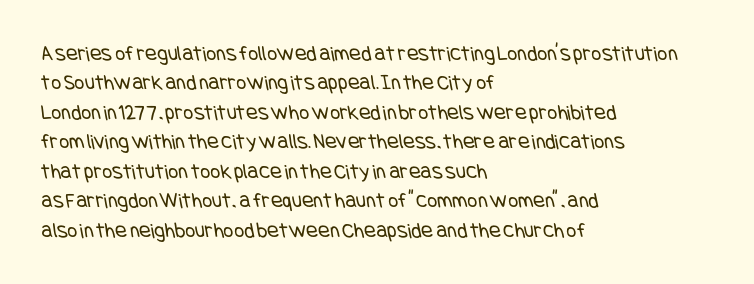
{"bold": "no", "underline": "no", "align": "left", "line_spacing": "normal", "line_spacing_ratio": 1.34, "letter_spacing": "normal", "letter_spacing_em": 0.0, "glyph_px": 22}
